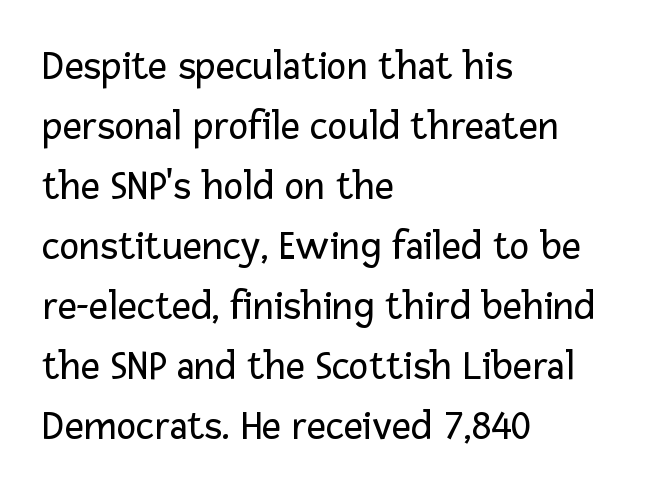
{"serif": "no", "italic": "no", "bold": "no", "weight": "regular", "width": "normal", "stroke_contrast": "low", "x_height": "medium", "monospaced": "no", "underline": "no", "align": "left", "line_spacing": "normal", "line_spacing_ratio": 1.43, "letter_spacing": "normal", "letter_spacing_em": 0.0, "glyph_px": 42}
